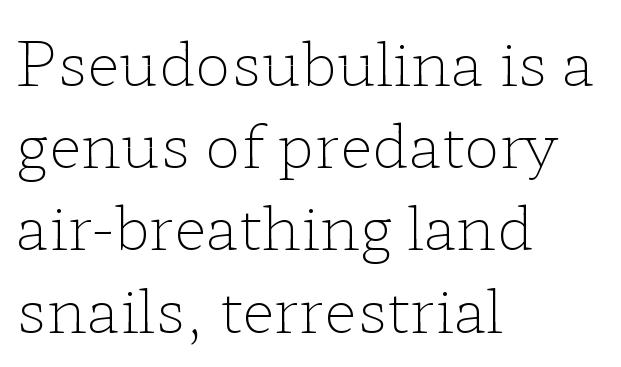
{"serif": "yes", "italic": "no", "bold": "no", "weight": "light", "width": "wide", "stroke_contrast": "low", "x_height": "medium", "monospaced": "no", "underline": "no", "align": "left", "line_spacing": "normal", "line_spacing_ratio": 1.37, "letter_spacing": "normal", "letter_spacing_em": 0.0, "glyph_px": 60}
